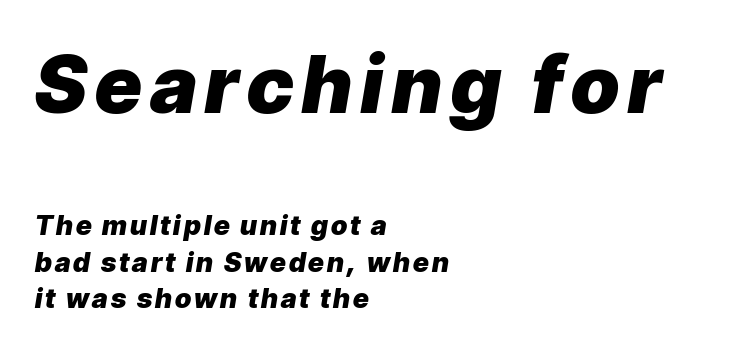
{"italic": "yes", "lean": "right", "slant_degrees": 9, "bold": "yes", "weight": "heavy", "width": "normal", "stroke_contrast": "low", "x_height": "medium", "monospaced": "no", "underline": "no", "align": "left", "line_spacing": "normal", "line_spacing_ratio": 1.36, "larger_block": "first", "size_ratio": 2.96, "glyph_px": 80}
